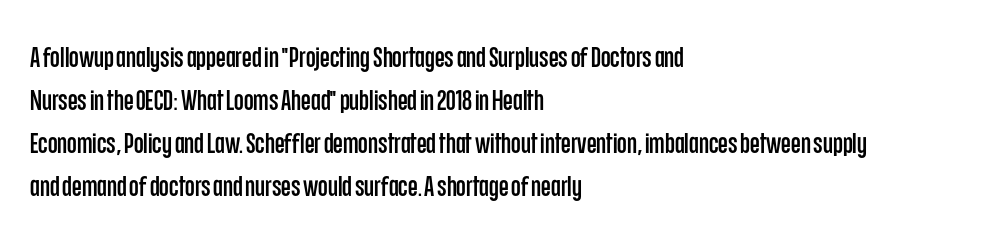
Q: Is the text italic (slanted)? A: No, it is upright.
Q: Is the typeface a serif or a sans-serif typeface? A: Sans-serif.
Q: Is the text underlined? A: No.
Q: How is the paragraph aligned? A: Left-aligned.
Q: Is the spacing between letters normal or unusually wide? A: Normal.
Q: Is the spacing between lines tight, normal or loose? A: Normal.
Q: Width (condensed, normal, or wide)? A: Condensed.
Q: Stroke contrast? A: Low.
Q: x-height? A: Large.
Q: Monospaced? A: No.
